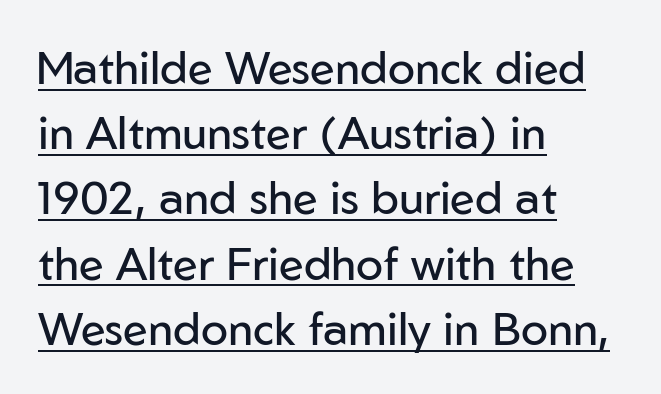
The image shows 45 px regular-weight sans-serif type, upright; set left-aligned, normal line spacing (1.45x), normal letter spacing, underlined; low stroke contrast and a medium x-height.
